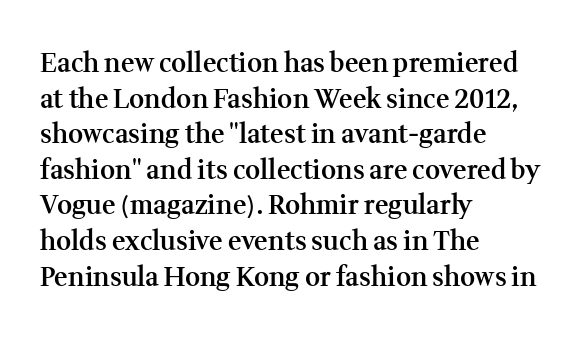
Q: Is the text bold? A: Semi-bold.
Q: Is the text italic (slanted)? A: No, it is upright.
Q: Is the text underlined? A: No.
Q: How is the paragraph aligned? A: Left-aligned.
Q: Is the spacing between letters normal or unusually wide? A: Normal.
Q: Is the spacing between lines tight, normal or loose? A: Normal.
